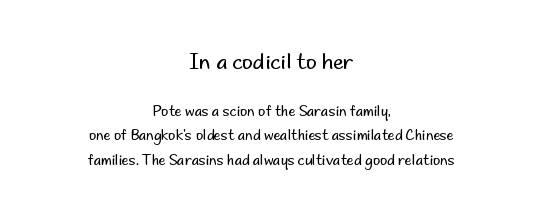
Q: Is the text bold? A: No.
Q: Is the text italic (slanted)? A: No, it is upright.
Q: Is the text underlined? A: No.
Q: How is the paragraph aligned? A: Centered.
Q: Is the spacing between letters normal or unusually wide? A: Normal.
Q: Which block of text is set in a larger size, the first (top) or the second (bottom)? A: The first (top) one.
